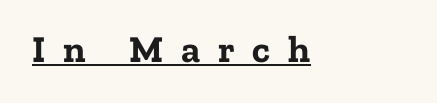
Q: Is the text bold? A: Yes.
Q: Is the text italic (slanted)? A: No, it is upright.
Q: Is the typeface a serif or a sans-serif typeface? A: Serif.
Q: Is the text underlined? A: Yes.
Q: How is the paragraph aligned? A: Left-aligned.
Q: Is the spacing between letters normal or unusually wide? A: Unusually wide.
Q: Width (condensed, normal, or wide)? A: Normal.
Q: Stroke contrast? A: Low.
Q: x-height? A: Medium.
Q: Monospaced? A: No.
